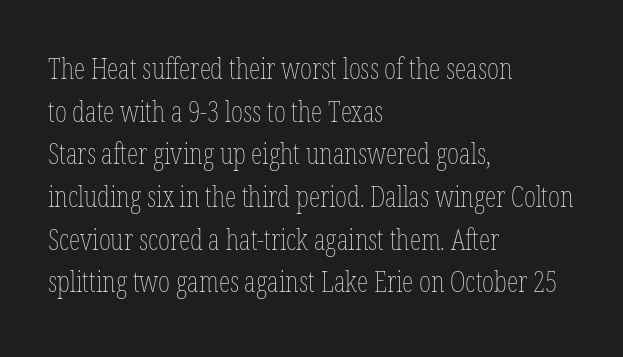
Q: Is the text bold? A: No.
Q: Is the text italic (slanted)? A: No, it is upright.
Q: Is the text underlined? A: No.
Q: How is the paragraph aligned? A: Left-aligned.
Q: Is the spacing between letters normal or unusually wide? A: Normal.
Q: Is the spacing between lines tight, normal or loose? A: Normal.
Q: Width (condensed, normal, or wide)? A: Condensed.
Q: Stroke contrast? A: Low.
Q: x-height? A: Medium.
Q: Monospaced? A: No.
